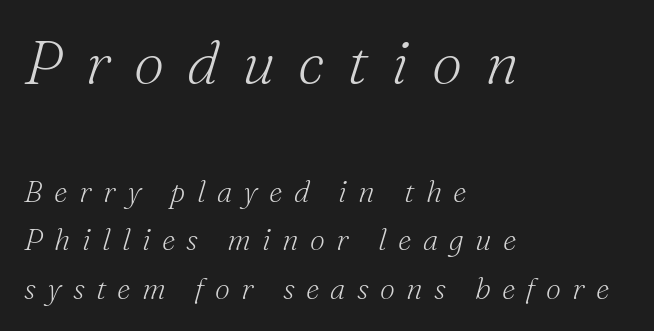
Q: Is the text bold? A: No.
Q: Is the text italic (slanted)? A: Yes, it leans right by about 16 degrees.
Q: Is the typeface a serif or a sans-serif typeface? A: Serif.
Q: Is the text underlined? A: No.
Q: How is the paragraph aligned? A: Left-aligned.
Q: Is the spacing between letters normal or unusually wide? A: Unusually wide.
Q: Is the spacing between lines tight, normal or loose? A: Normal.
Q: Which block of text is set in a larger size, the first (top) or the second (bottom)? A: The first (top) one.
Q: Width (condensed, normal, or wide)? A: Normal.
Q: Stroke contrast? A: Medium.
Q: x-height? A: Small.
Q: Monospaced? A: No.
